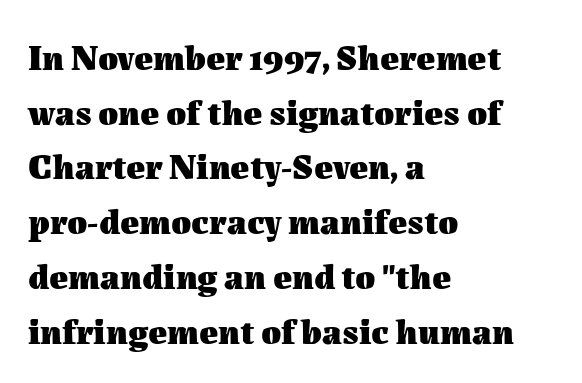
The image shows 36 px heavy type, upright; set left-aligned, normal line spacing (1.52x), normal letter spacing, not underlined; medium stroke contrast and a medium x-height.
